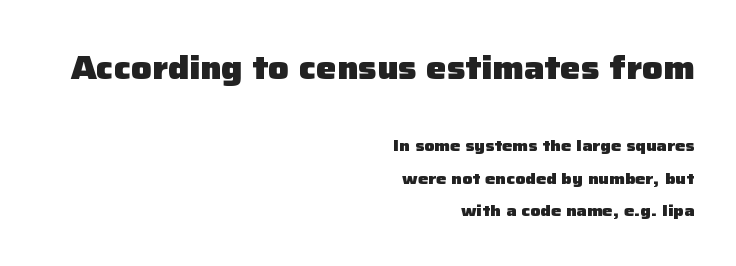
Q: Is the text bold? A: Yes.
Q: Is the text italic (slanted)? A: No, it is upright.
Q: Is the typeface a serif or a sans-serif typeface? A: Sans-serif.
Q: Is the text underlined? A: No.
Q: How is the paragraph aligned? A: Right-aligned.
Q: Is the spacing between letters normal or unusually wide? A: Normal.
Q: Is the spacing between lines tight, normal or loose? A: Loose.
Q: Which block of text is set in a larger size, the first (top) or the second (bottom)? A: The first (top) one.
Q: Width (condensed, normal, or wide)? A: Normal.
Q: Stroke contrast? A: Low.
Q: x-height? A: Medium.
Q: Monospaced? A: No.
